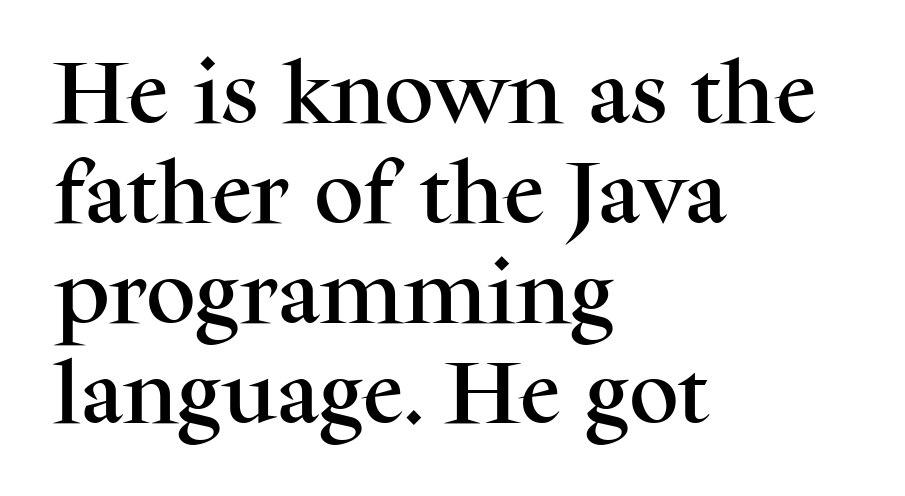
The image shows 69 px serif type, upright; set left-aligned, normal line spacing (1.45x), normal letter spacing, not underlined; medium stroke contrast and a medium x-height.
